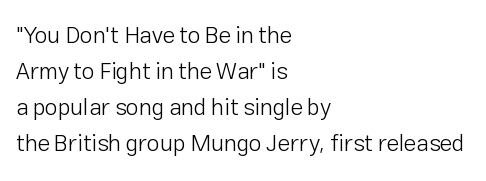
The image shows 23 px text type, upright; set left-aligned, normal line spacing (1.56x), normal letter spacing, not underlined.
